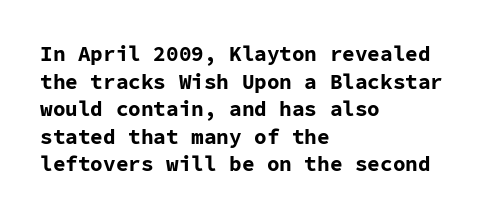
{"italic": "no", "bold": "yes", "underline": "no", "align": "left", "line_spacing": "normal", "line_spacing_ratio": 1.31, "letter_spacing": "normal", "letter_spacing_em": 0.0, "glyph_px": 21}
